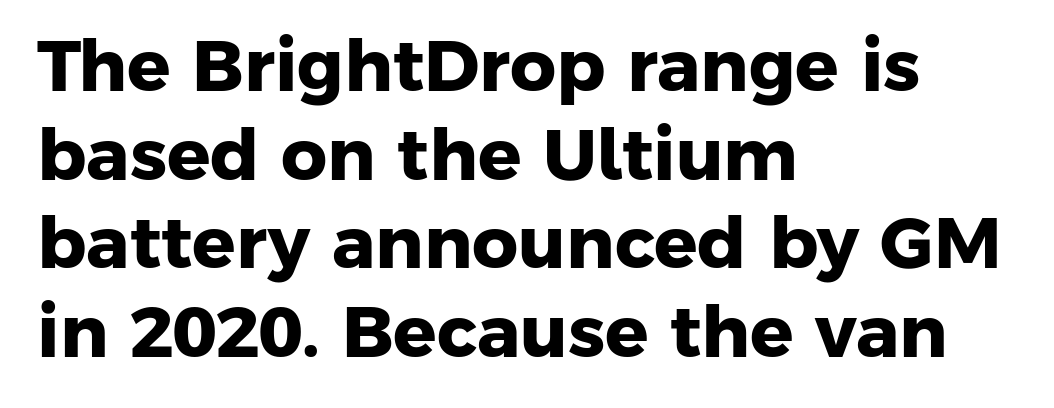
Q: Is the text bold? A: Yes.
Q: Is the typeface a serif or a sans-serif typeface? A: Sans-serif.
Q: Is the text underlined? A: No.
Q: How is the paragraph aligned? A: Left-aligned.
Q: Is the spacing between letters normal or unusually wide? A: Normal.
Q: Width (condensed, normal, or wide)? A: Normal.
Q: Stroke contrast? A: Low.
Q: x-height? A: Medium.
Q: Monospaced? A: No.
